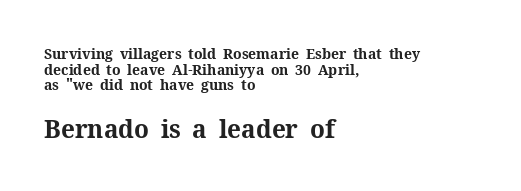
Q: Is the text bold? A: Yes.
Q: Is the text italic (slanted)? A: No, it is upright.
Q: Is the text underlined? A: No.
Q: How is the paragraph aligned? A: Left-aligned.
Q: Is the spacing between letters normal or unusually wide? A: Normal.
Q: Is the spacing between lines tight, normal or loose? A: Tight.
Q: Which block of text is set in a larger size, the first (top) or the second (bottom)? A: The second (bottom) one.
